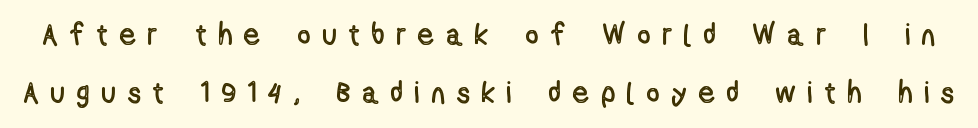
{"italic": "no", "width": "condensed", "x_height": "medium", "monospaced": "no", "underline": "no", "line_spacing": "loose", "line_spacing_ratio": 1.92, "letter_spacing": "wide", "letter_spacing_em": 0.43, "glyph_px": 30}
